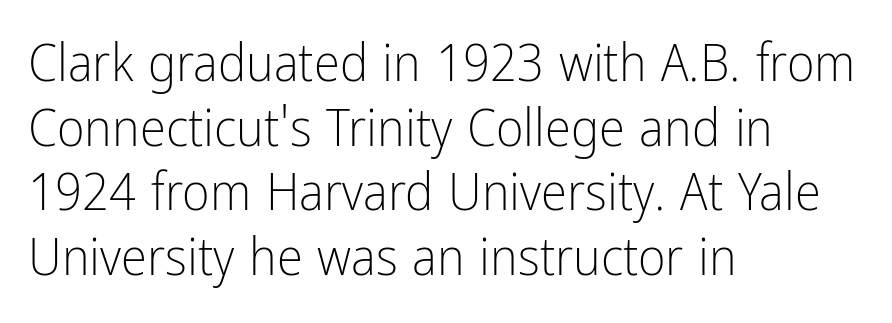
{"serif": "no", "italic": "no", "bold": "no", "weight": "light", "width": "condensed", "stroke_contrast": "low", "x_height": "medium", "monospaced": "no", "underline": "no", "align": "left", "line_spacing_ratio": 1.22, "letter_spacing": "normal", "letter_spacing_em": 0.0, "glyph_px": 53}
